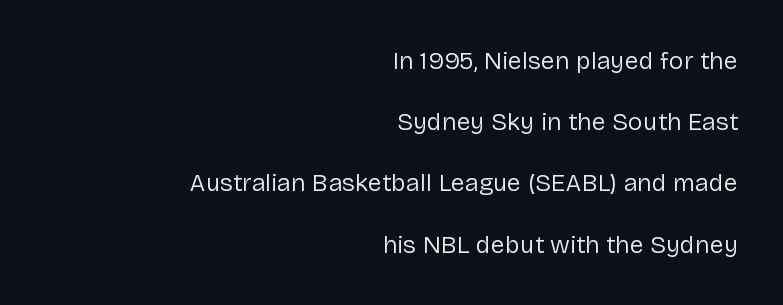
The image shows 25 px text type, upright; set right-aligned, loose line spacing (2.45x), normal letter spacing, not underlined.
